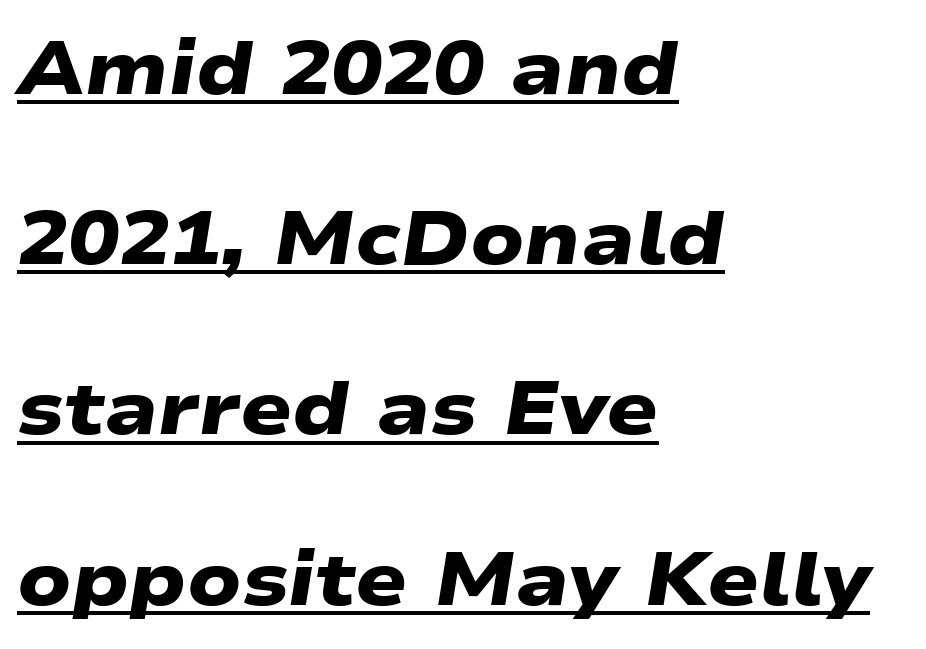
{"serif": "no", "bold": "yes", "weight": "heavy", "width": "wide", "stroke_contrast": "low", "x_height": "medium", "monospaced": "no", "underline": "yes", "align": "left", "line_spacing": "loose", "line_spacing_ratio": 2.24, "letter_spacing": "normal", "letter_spacing_em": 0.0, "glyph_px": 76}
